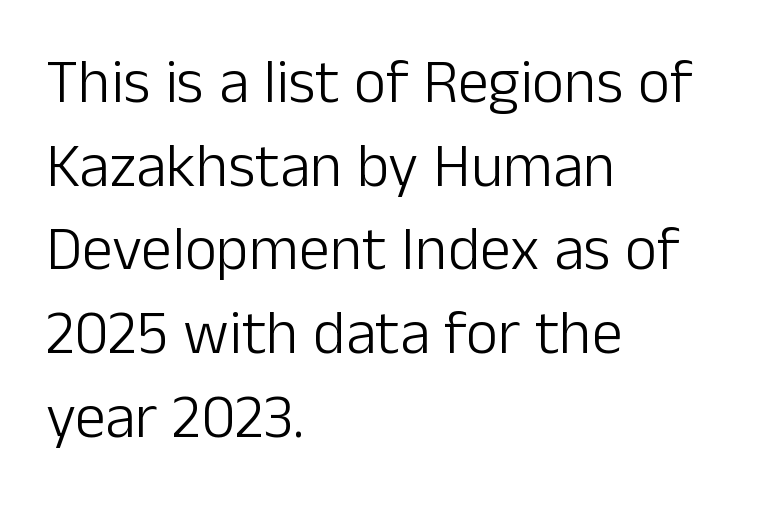
{"serif": "no", "italic": "no", "bold": "no", "weight": "light", "width": "normal", "stroke_contrast": "low", "x_height": "medium", "monospaced": "no", "underline": "no", "align": "left", "line_spacing": "normal", "line_spacing_ratio": 1.35, "letter_spacing": "normal", "letter_spacing_em": 0.0, "glyph_px": 62}
